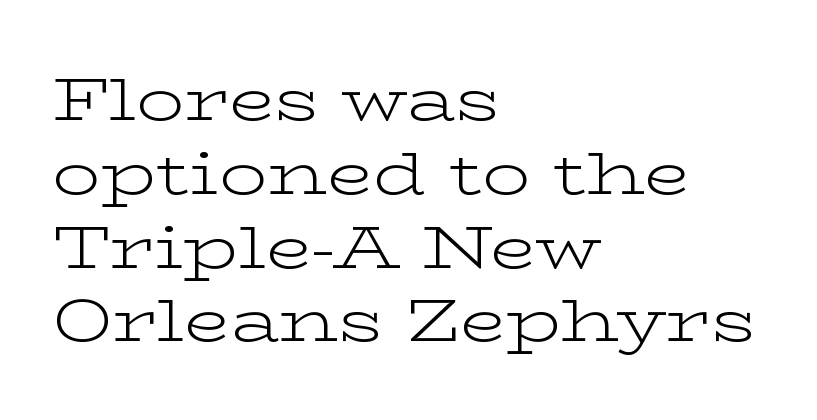
{"serif": "yes", "italic": "no", "bold": "no", "weight": "light", "width": "wide", "stroke_contrast": "low", "x_height": "medium", "monospaced": "no", "underline": "no", "align": "left", "line_spacing_ratio": 1.23, "letter_spacing": "normal", "letter_spacing_em": 0.0, "glyph_px": 60}
